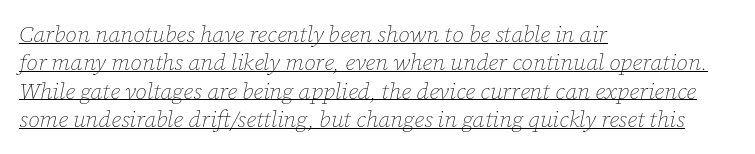
The image shows 23 px text type, italic (leaning right); set left-aligned, line spacing 1.23x, normal letter spacing, underlined.
